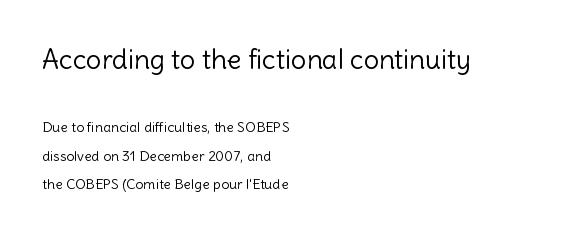
One-word summary of the alignment: left. Baseline-to-baseline distance is far greater than the letter height. Rule under the text: the space is simply empty. A typesetter would mark this as roman, not italic.
